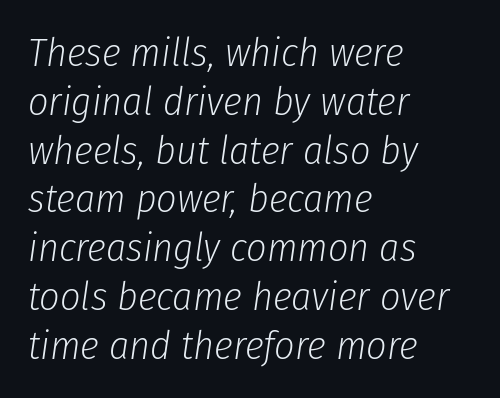
Q: Is the text bold? A: No.
Q: Is the text italic (slanted)? A: Yes, it leans right by about 8 degrees.
Q: Is the text underlined? A: No.
Q: How is the paragraph aligned? A: Left-aligned.
Q: Is the spacing between letters normal or unusually wide? A: Normal.
Q: Width (condensed, normal, or wide)? A: Condensed.
Q: Stroke contrast? A: Low.
Q: x-height? A: Medium.
Q: Monospaced? A: No.
